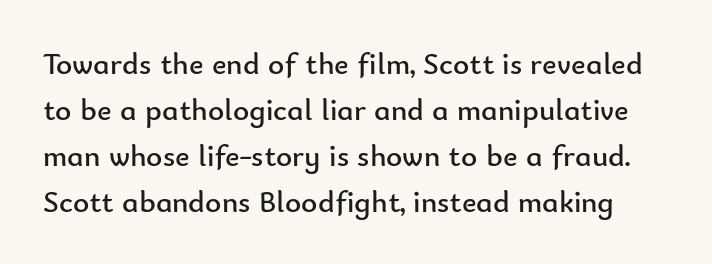
Q: Is the text bold? A: No.
Q: Is the text italic (slanted)? A: No, it is upright.
Q: Is the typeface a serif or a sans-serif typeface? A: Sans-serif.
Q: Is the text underlined? A: No.
Q: Is the spacing between letters normal or unusually wide? A: Normal.
Q: Is the spacing between lines tight, normal or loose? A: Normal.
Q: Width (condensed, normal, or wide)? A: Normal.
Q: Stroke contrast? A: Low.
Q: x-height? A: Small.
Q: Monospaced? A: No.
